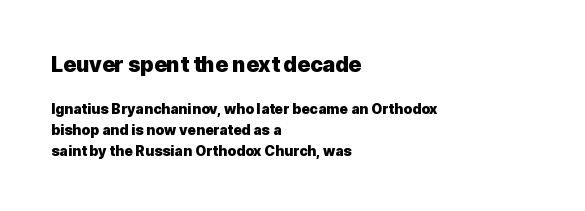
Q: Is the text bold? A: Yes.
Q: Is the text italic (slanted)? A: No, it is upright.
Q: Is the text underlined? A: No.
Q: How is the paragraph aligned? A: Left-aligned.
Q: Is the spacing between letters normal or unusually wide? A: Normal.
Q: Is the spacing between lines tight, normal or loose? A: Normal.
Q: Which block of text is set in a larger size, the first (top) or the second (bottom)? A: The first (top) one.
